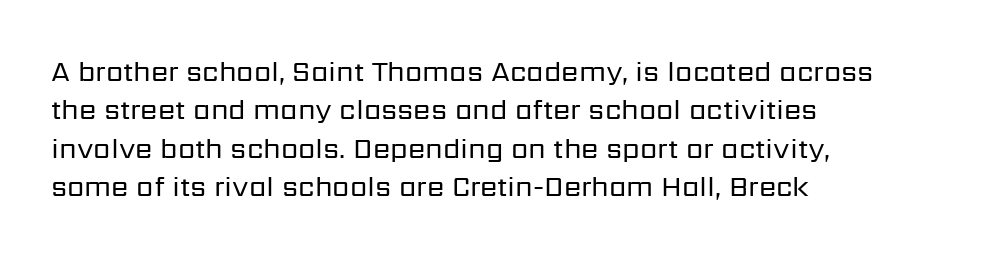
The image shows 28 px regular-weight sans-serif type, upright; set left-aligned, normal line spacing (1.37x), normal letter spacing, not underlined; low stroke contrast and a medium x-height.
